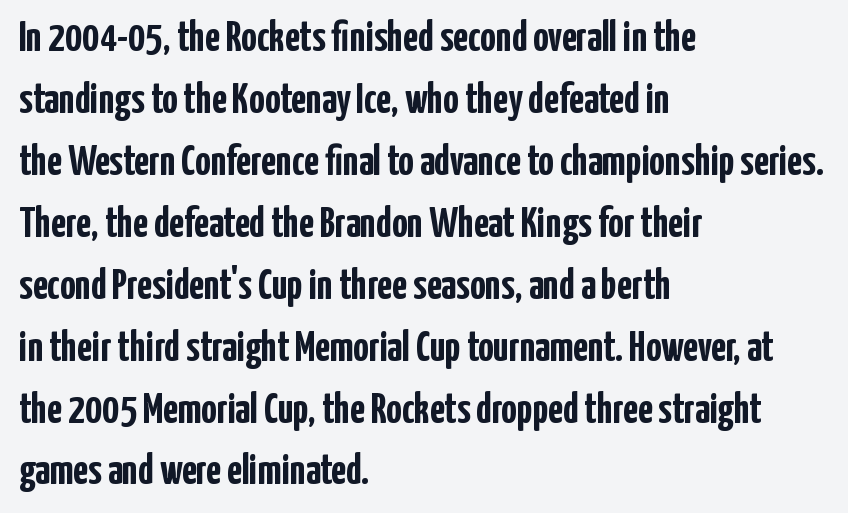
Q: Is the text bold? A: Yes.
Q: Is the text italic (slanted)? A: No, it is upright.
Q: Is the typeface a serif or a sans-serif typeface? A: Sans-serif.
Q: Is the text underlined? A: No.
Q: How is the paragraph aligned? A: Left-aligned.
Q: Is the spacing between letters normal or unusually wide? A: Normal.
Q: Is the spacing between lines tight, normal or loose? A: Normal.
Q: Width (condensed, normal, or wide)? A: Condensed.
Q: Stroke contrast? A: Low.
Q: x-height? A: Medium.
Q: Monospaced? A: No.
